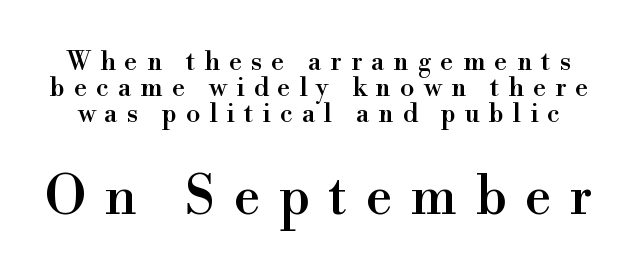
How are the letters spaced? Widely, with obvious added tracking. Any mark beneath the type? The region is blank. The face used here is seriffed, in the tradition of book romans. Here the second block reads like a headline and the first like body copy. Unlike italic type, these characters show no tilt at all.
